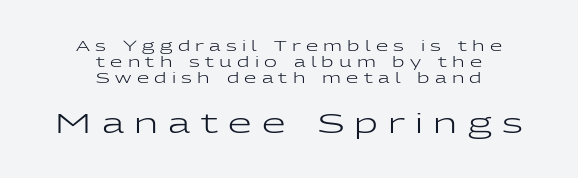
The image shows 27 px text type, upright; set centered, tight line spacing (1.14x), unusually wide letter spacing (+0.38 em), not underlined; the second (bottom) block is 1.93x larger.
